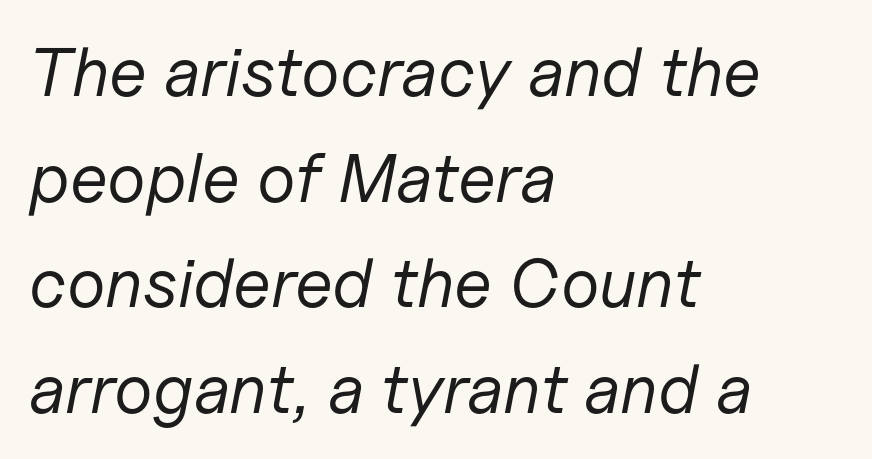
{"italic": "yes", "lean": "right", "slant_degrees": 11, "bold": "no", "weight": "regular", "width": "normal", "stroke_contrast": "low", "x_height": "medium", "monospaced": "no", "underline": "no", "align": "left", "line_spacing": "normal", "line_spacing_ratio": 1.53, "letter_spacing": "normal", "letter_spacing_em": 0.0, "glyph_px": 69}
